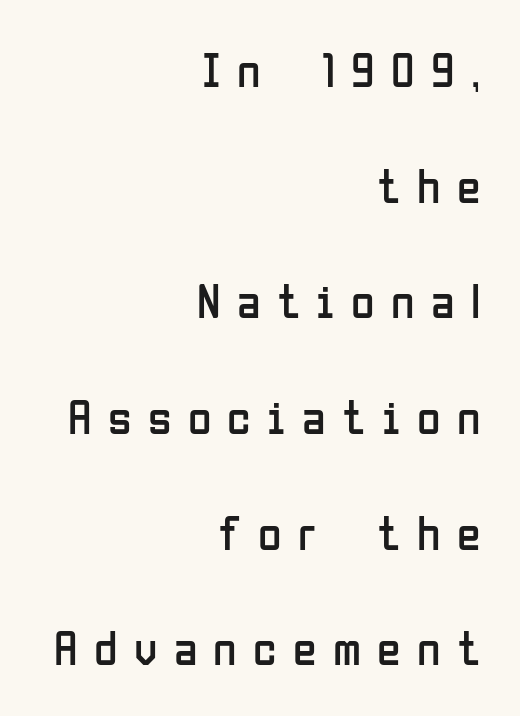
Stroke terminals: plain, sans-serif. Does extra space separate the letters? Yes, quite a lot of it. The area under the type is left untouched. Ink coverage per letter is moderate at most.
